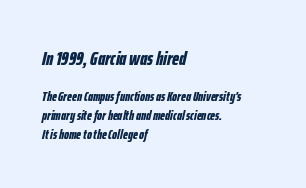
Q: Is the text bold? A: Yes.
Q: Is the text italic (slanted)? A: Yes, it leans right by about 12 degrees.
Q: Is the text underlined? A: No.
Q: How is the paragraph aligned? A: Left-aligned.
Q: Is the spacing between letters normal or unusually wide? A: Normal.
Q: Is the spacing between lines tight, normal or loose? A: Normal.
Q: Which block of text is set in a larger size, the first (top) or the second (bottom)? A: The first (top) one.
